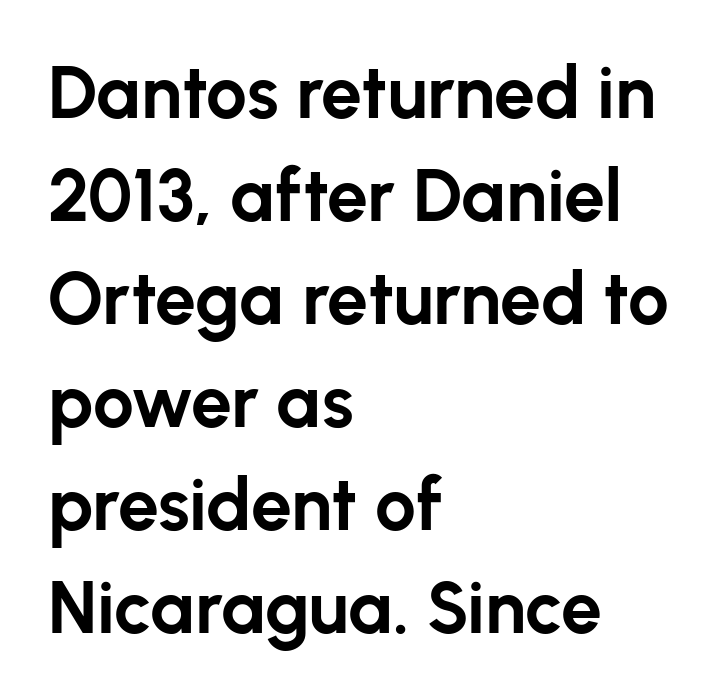
Glyph-to-glyph distance matches everyday printed text. Varying glyph widths throughout — classic text-font behaviour. Reading down the block, your eye returns to a fixed left position each line. Only glyphs here, with clear space below each row.
